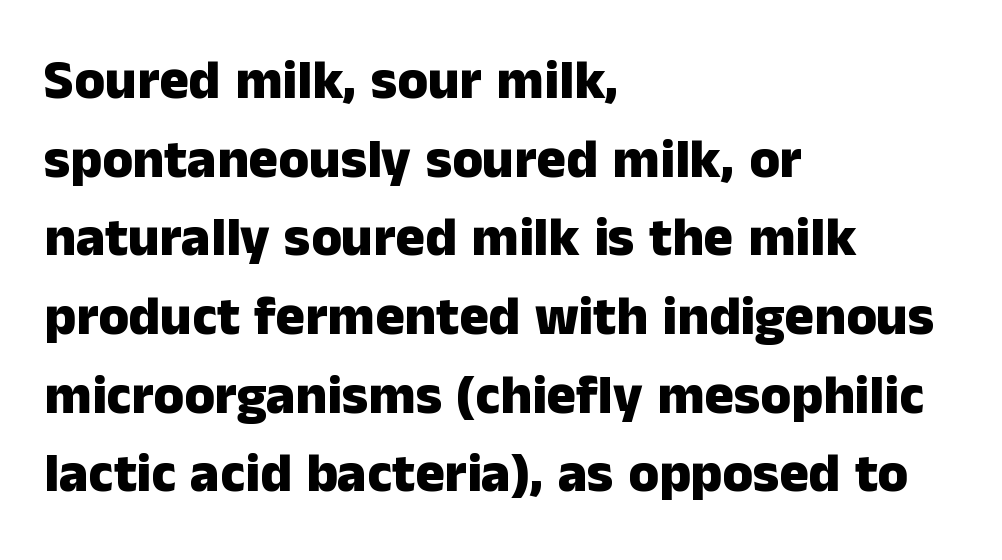
Q: Is the text bold? A: Yes.
Q: Is the text italic (slanted)? A: No, it is upright.
Q: Is the typeface a serif or a sans-serif typeface? A: Sans-serif.
Q: Is the text underlined? A: No.
Q: How is the paragraph aligned? A: Left-aligned.
Q: Is the spacing between letters normal or unusually wide? A: Normal.
Q: Is the spacing between lines tight, normal or loose? A: Normal.
Q: Width (condensed, normal, or wide)? A: Normal.
Q: Stroke contrast? A: Low.
Q: x-height? A: Medium.
Q: Monospaced? A: No.
